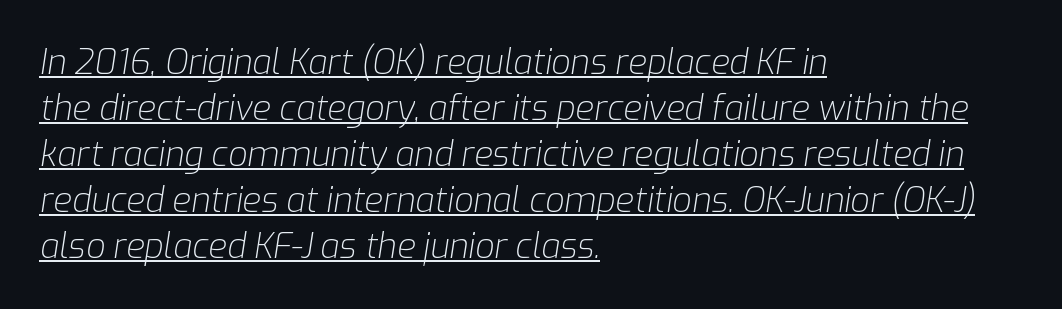
Q: Is the text bold? A: No.
Q: Is the text italic (slanted)? A: Yes, it leans right by about 9 degrees.
Q: Is the text underlined? A: Yes.
Q: How is the paragraph aligned? A: Left-aligned.
Q: Is the spacing between letters normal or unusually wide? A: Normal.
Q: Is the spacing between lines tight, normal or loose? A: Normal.
Q: Width (condensed, normal, or wide)? A: Normal.
Q: Stroke contrast? A: Low.
Q: x-height? A: Medium.
Q: Monospaced? A: No.
